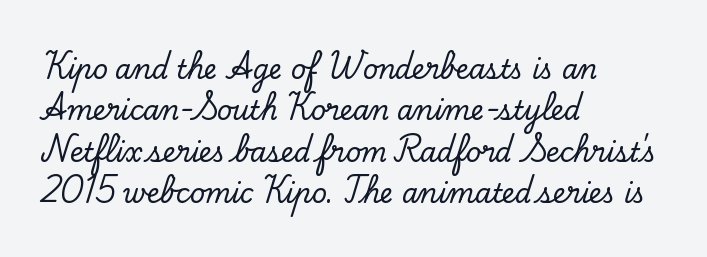
Q: Is the text italic (slanted)? A: Yes.
Q: Is the text underlined? A: No.
Q: How is the paragraph aligned? A: Left-aligned.
Q: Is the spacing between letters normal or unusually wide? A: Normal.
Q: Is the spacing between lines tight, normal or loose? A: Normal.
